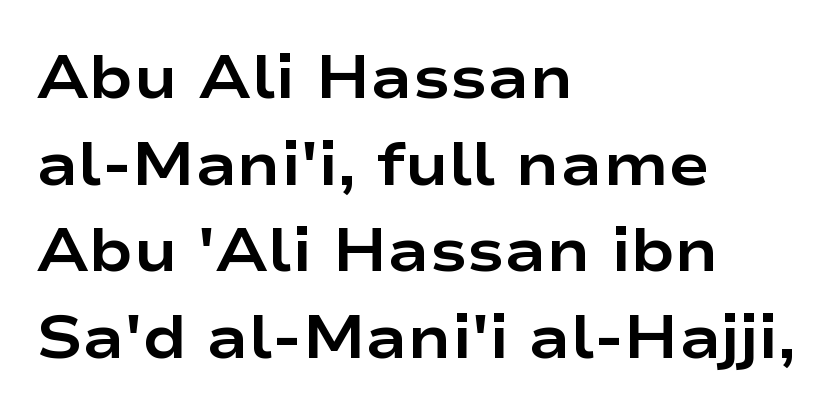
The image shows 61 px bold, wide sans-serif type, upright; set left-aligned, normal line spacing (1.42x), normal letter spacing, not underlined; low stroke contrast and a medium x-height.
